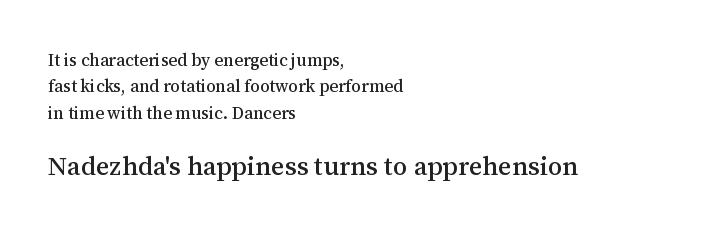
The image shows 26 px text type, upright; set left-aligned, normal line spacing (1.55x), normal letter spacing, not underlined; the second (bottom) block is 1.53x larger.
